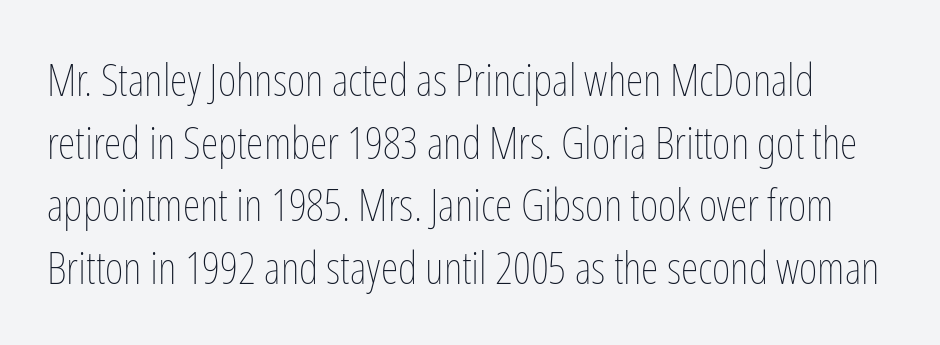
Q: Is the text bold? A: No.
Q: Is the text italic (slanted)? A: No, it is upright.
Q: Is the text underlined? A: No.
Q: Is the spacing between letters normal or unusually wide? A: Normal.
Q: Is the spacing between lines tight, normal or loose? A: Normal.
Q: Width (condensed, normal, or wide)? A: Condensed.
Q: Stroke contrast? A: Low.
Q: x-height? A: Medium.
Q: Monospaced? A: No.
